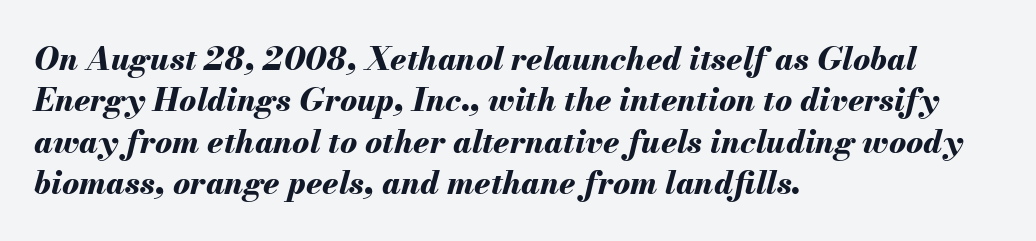
Q: Is the text bold? A: Yes.
Q: Is the text italic (slanted)? A: Yes, it leans right by about 13 degrees.
Q: Is the text underlined? A: No.
Q: How is the paragraph aligned? A: Left-aligned.
Q: Is the spacing between letters normal or unusually wide? A: Normal.
Q: Is the spacing between lines tight, normal or loose? A: Normal.
Q: Width (condensed, normal, or wide)? A: Normal.
Q: Stroke contrast? A: Medium.
Q: x-height? A: Small.
Q: Monospaced? A: No.
